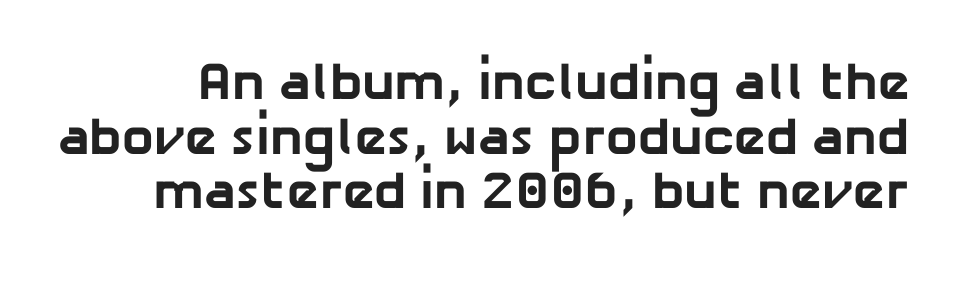
The image shows 53 px bold sans-serif type; set tight line spacing (1.03x), normal letter spacing, not underlined; low stroke contrast and a medium x-height.
